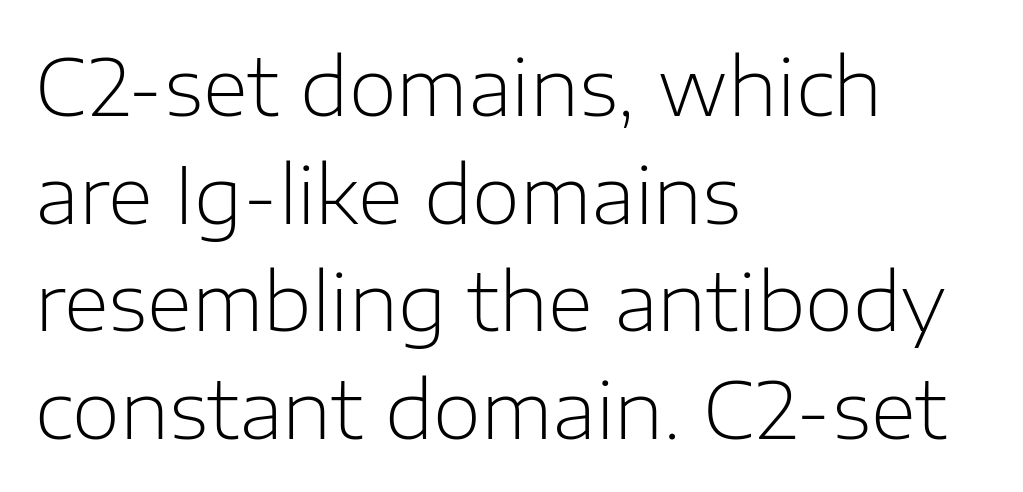
Caption: face not bold, strokes unweighted. Serif or sans? Sans — the stroke terminals are bare. Does extra space separate the letters? No, they use regular spacing. Proportional: the letters do not fall into vertical columns. Horizontal alignment here is leftward, the default for most running prose.
